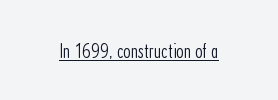
The image shows 21 px text type, upright; set normal letter spacing, underlined.
